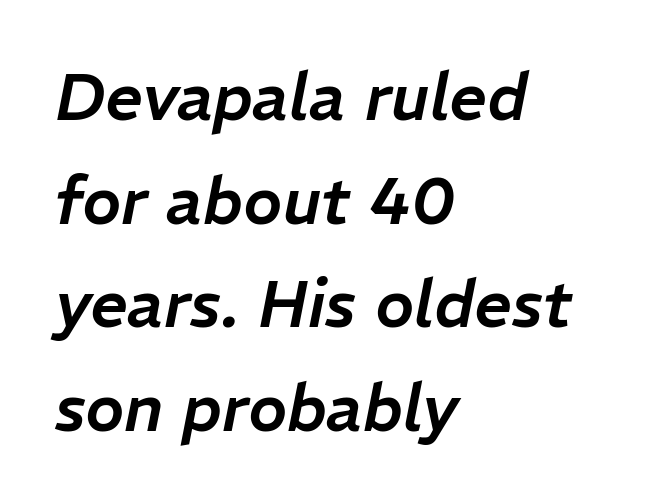
Q: Is the text italic (slanted)? A: Yes, it leans right by about 11 degrees.
Q: Is the text underlined? A: No.
Q: How is the paragraph aligned? A: Left-aligned.
Q: Is the spacing between letters normal or unusually wide? A: Normal.
Q: Is the spacing between lines tight, normal or loose? A: Normal.
Q: Width (condensed, normal, or wide)? A: Normal.
Q: Stroke contrast? A: Low.
Q: x-height? A: Medium.
Q: Monospaced? A: No.
